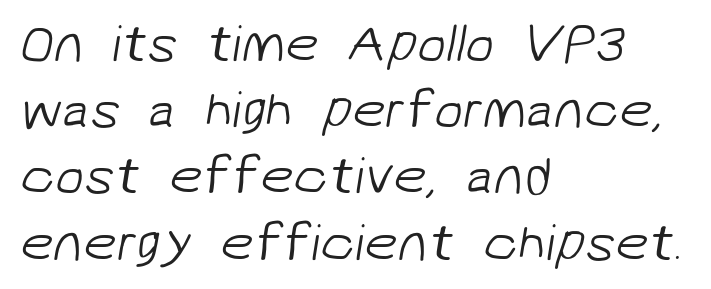
Q: Is the text bold? A: No.
Q: Is the typeface a serif or a sans-serif typeface? A: Sans-serif.
Q: Is the text underlined? A: No.
Q: How is the paragraph aligned? A: Left-aligned.
Q: Is the spacing between letters normal or unusually wide? A: Normal.
Q: Is the spacing between lines tight, normal or loose? A: Normal.
Q: Width (condensed, normal, or wide)? A: Normal.
Q: Stroke contrast? A: Low.
Q: x-height? A: Medium.
Q: Monospaced? A: No.
